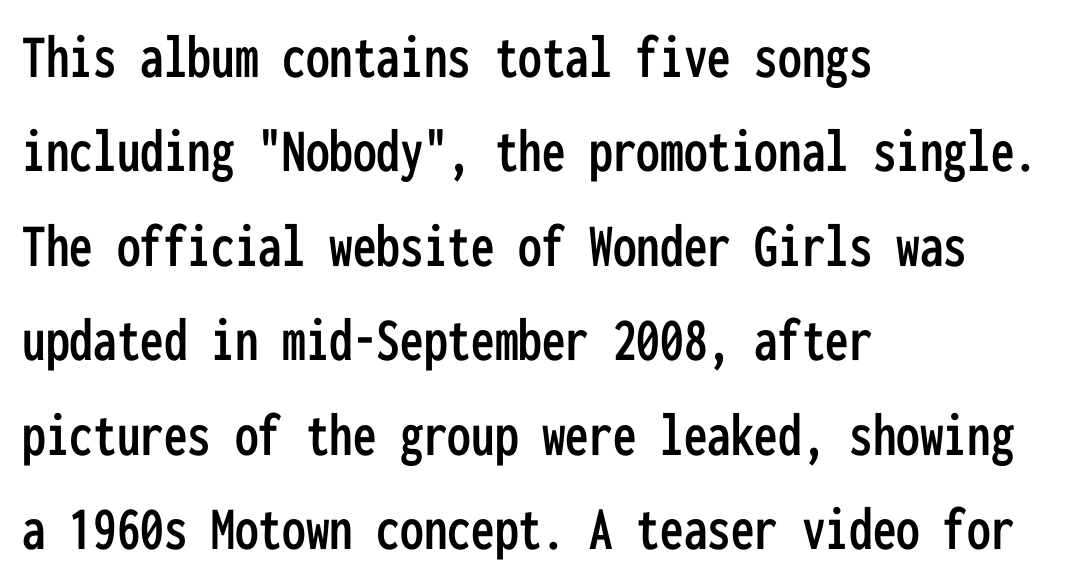
Q: Is the text italic (slanted)? A: No, it is upright.
Q: Is the typeface a serif or a sans-serif typeface? A: Sans-serif.
Q: Is the text underlined? A: No.
Q: How is the paragraph aligned? A: Left-aligned.
Q: Is the spacing between letters normal or unusually wide? A: Normal.
Q: Is the spacing between lines tight, normal or loose? A: Normal.
Q: Width (condensed, normal, or wide)? A: Condensed.
Q: Stroke contrast? A: Low.
Q: x-height? A: Medium.
Q: Monospaced? A: Yes.
